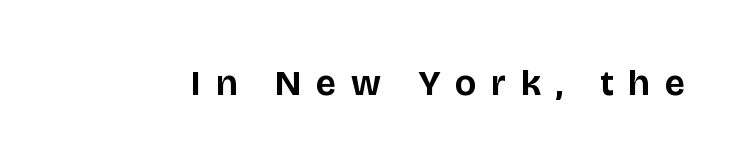
{"serif": "no", "italic": "no", "bold": "yes", "weight": "bold", "width": "normal", "stroke_contrast": "low", "x_height": "large", "monospaced": "no", "underline": "no", "letter_spacing": "wide", "letter_spacing_em": 0.42, "glyph_px": 35}
